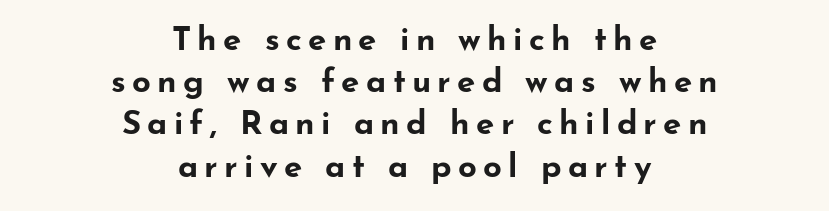
{"serif": "no", "italic": "no", "bold": "yes", "weight": "bold", "width": "wide", "stroke_contrast": "low", "x_height": "small", "monospaced": "no", "underline": "no", "align": "center", "line_spacing": "normal", "line_spacing_ratio": 1.28, "glyph_px": 33}
